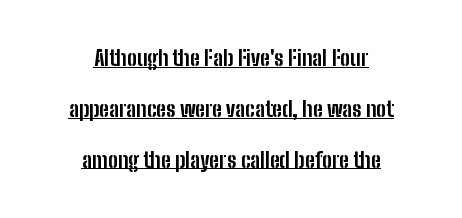
{"italic": "no", "bold": "yes", "underline": "yes", "align": "center", "line_spacing": "loose", "line_spacing_ratio": 2.42, "letter_spacing": "normal", "letter_spacing_em": 0.0, "glyph_px": 21}
